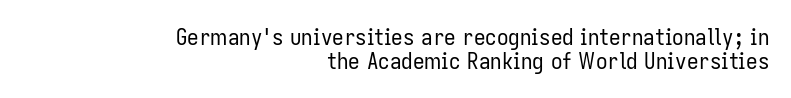
Q: Is the text bold? A: No.
Q: Is the text italic (slanted)? A: No, it is upright.
Q: Is the text underlined? A: No.
Q: How is the paragraph aligned? A: Right-aligned.
Q: Is the spacing between letters normal or unusually wide? A: Normal.
Q: Is the spacing between lines tight, normal or loose? A: Tight.
